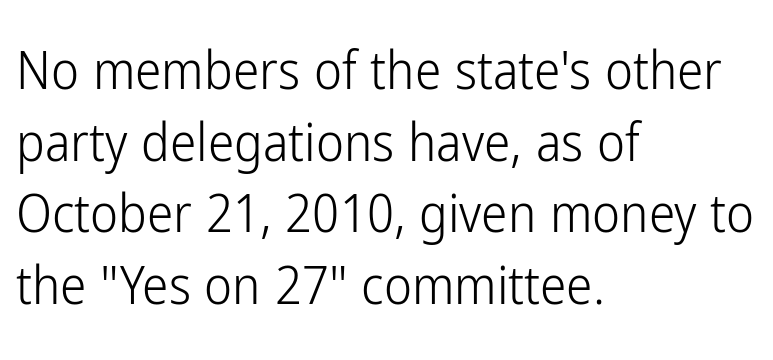
{"serif": "no", "italic": "no", "bold": "no", "weight": "light", "width": "condensed", "stroke_contrast": "low", "x_height": "medium", "monospaced": "no", "underline": "no", "align": "left", "line_spacing": "normal", "line_spacing_ratio": 1.35, "letter_spacing": "normal", "letter_spacing_em": 0.0, "glyph_px": 53}
